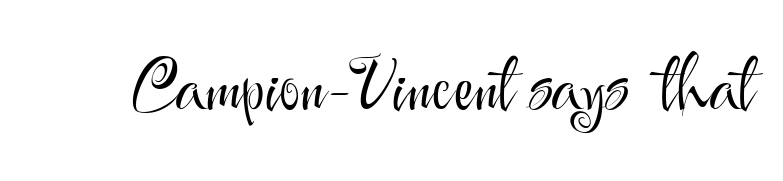
This is sans-serif lettering, the kind often seen on screens and signage. Nobody touched the tracking dial on this one. Each row of text sits above clean, open space. Spacing verdict: proportional, widths tailored to each character.
